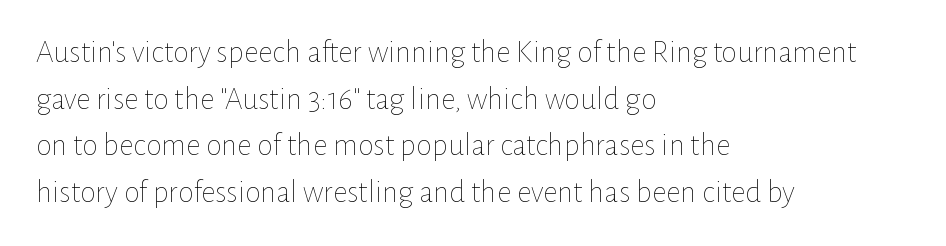
{"italic": "no", "bold": "no", "weight": "thin", "width": "normal", "stroke_contrast": "low", "x_height": "medium", "monospaced": "no", "underline": "no", "align": "left", "line_spacing": "normal", "line_spacing_ratio": 1.46, "letter_spacing": "normal", "letter_spacing_em": 0.0, "glyph_px": 32}
